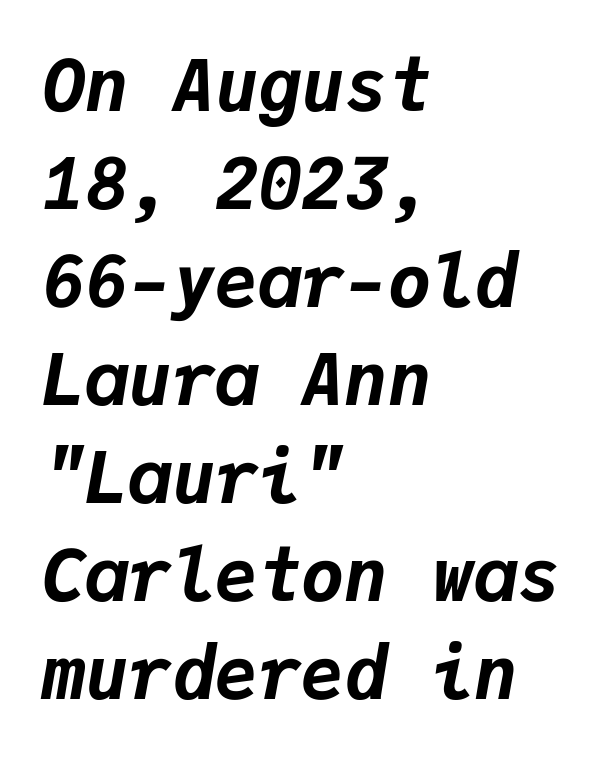
Characters are canted at an angle relative to the baseline's perpendicular. Is this a fixed-width face? Yes — each glyph sits in an identical cell. I'd describe the lettering as bold — thick and assertive. The paragraph has a hard left edge and a soft right edge.
